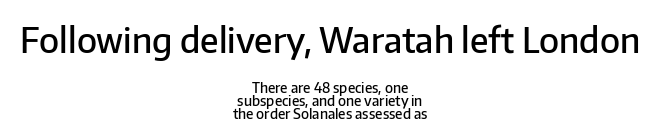
Q: Is the text bold? A: Semi-bold.
Q: Is the text italic (slanted)? A: No, it is upright.
Q: Is the typeface a serif or a sans-serif typeface? A: Sans-serif.
Q: Is the text underlined? A: No.
Q: How is the paragraph aligned? A: Centered.
Q: Is the spacing between letters normal or unusually wide? A: Normal.
Q: Is the spacing between lines tight, normal or loose? A: Tight.
Q: Which block of text is set in a larger size, the first (top) or the second (bottom)? A: The first (top) one.
Q: Width (condensed, normal, or wide)? A: Normal.
Q: Stroke contrast? A: Low.
Q: x-height? A: Medium.
Q: Monospaced? A: No.
